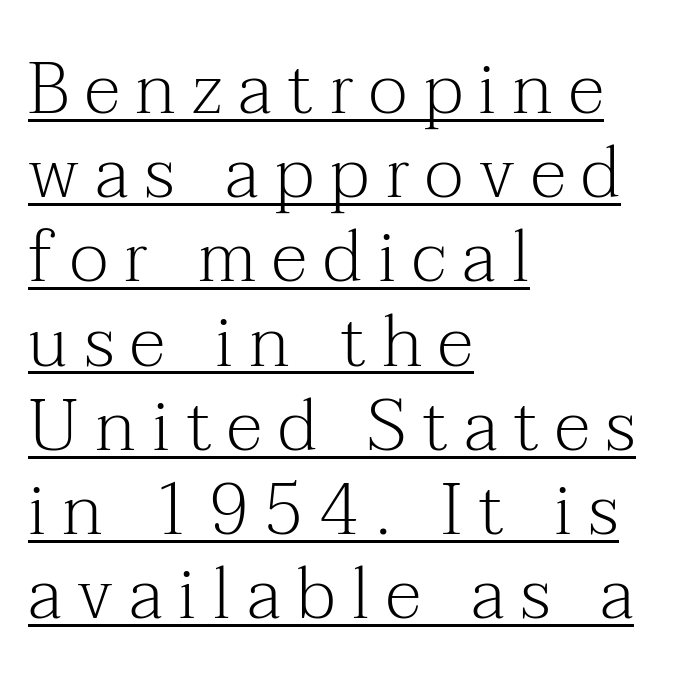
Q: Is the text bold? A: No.
Q: Is the text italic (slanted)? A: No, it is upright.
Q: Is the typeface a serif or a sans-serif typeface? A: Serif.
Q: Is the text underlined? A: Yes.
Q: How is the paragraph aligned? A: Left-aligned.
Q: Is the spacing between letters normal or unusually wide? A: Unusually wide.
Q: Width (condensed, normal, or wide)? A: Normal.
Q: Stroke contrast? A: Medium.
Q: x-height? A: Medium.
Q: Monospaced? A: No.
